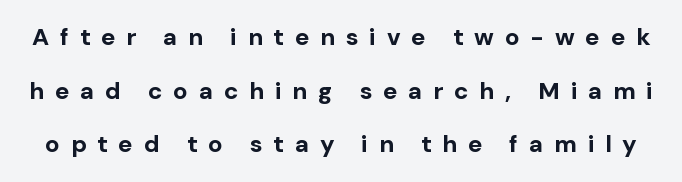
{"italic": "no", "bold": "yes", "underline": "no", "line_spacing": "loose", "line_spacing_ratio": 2.23, "letter_spacing": "wide", "letter_spacing_em": 0.45, "glyph_px": 24}
